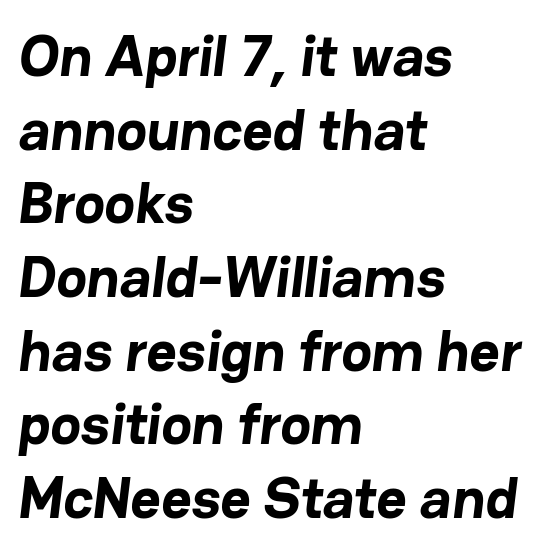
{"serif": "no", "bold": "yes", "weight": "bold", "width": "normal", "stroke_contrast": "low", "x_height": "medium", "monospaced": "no", "underline": "no", "align": "left", "line_spacing": "normal", "line_spacing_ratio": 1.27, "letter_spacing": "normal", "letter_spacing_em": 0.0, "glyph_px": 58}
